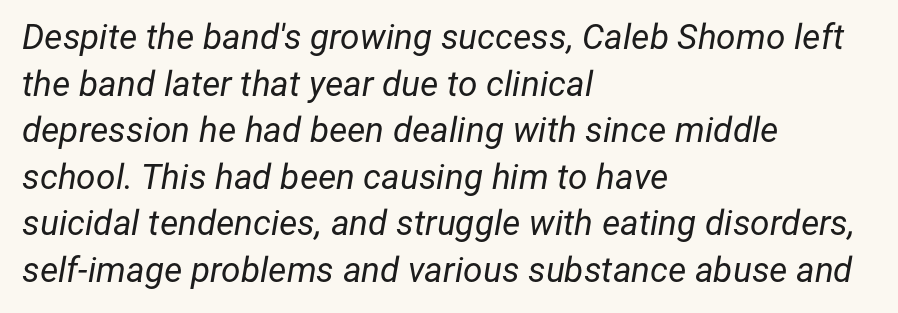
The image shows 35 px regular-weight type, italic (leaning right); set left-aligned, normal line spacing (1.33x), normal letter spacing, not underlined; low stroke contrast and a medium x-height.
